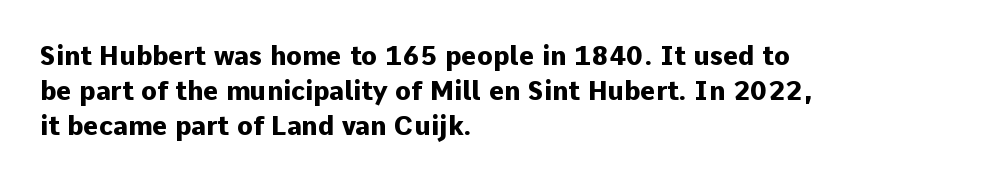
Q: Is the text bold? A: Yes.
Q: Is the text italic (slanted)? A: No, it is upright.
Q: Is the text underlined? A: No.
Q: How is the paragraph aligned? A: Left-aligned.
Q: Is the spacing between letters normal or unusually wide? A: Normal.
Q: Is the spacing between lines tight, normal or loose? A: Normal.
